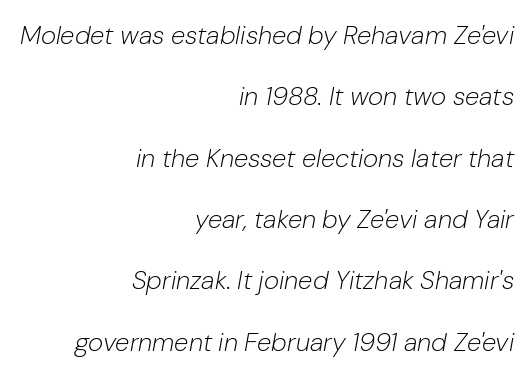
The image shows 26 px text type, italic (leaning right); set right-aligned, loose line spacing (2.36x), normal letter spacing, not underlined.
